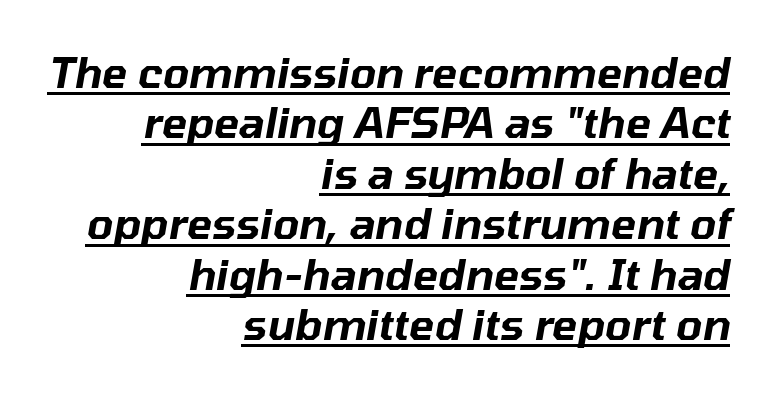
The image shows 42 px text type, italic (leaning right); set right-aligned, line spacing 1.2x, normal letter spacing, underlined; low stroke contrast and a medium x-height.
